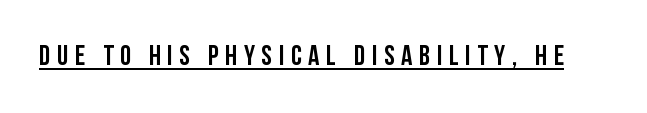
Q: Is the text italic (slanted)? A: No, it is upright.
Q: Is the typeface a serif or a sans-serif typeface? A: Sans-serif.
Q: Is the text underlined? A: Yes.
Q: Is the spacing between letters normal or unusually wide? A: Unusually wide.
Q: Width (condensed, normal, or wide)? A: Condensed.
Q: Stroke contrast? A: Low.
Q: x-height? A: Large.
Q: Monospaced? A: No.
